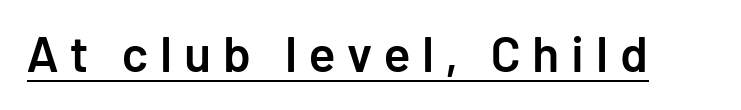
Q: Is the text bold? A: Semi-bold.
Q: Is the text italic (slanted)? A: No, it is upright.
Q: Is the typeface a serif or a sans-serif typeface? A: Sans-serif.
Q: Is the text underlined? A: Yes.
Q: Is the spacing between letters normal or unusually wide? A: Unusually wide.
Q: Width (condensed, normal, or wide)? A: Normal.
Q: Stroke contrast? A: Low.
Q: x-height? A: Medium.
Q: Monospaced? A: No.
